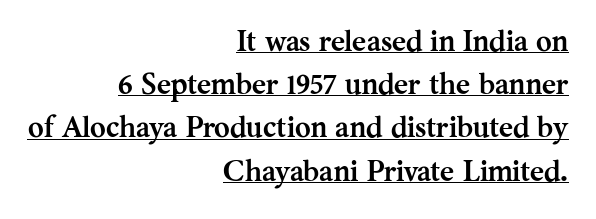
Each new line begins a customary step beneath the previous one. No italicization has been applied; the sample stays upright. Heavy, bold letterforms. The letters carry serifs — small finishing strokes at the ends of their stems. The letters advance in unequal steps, a hallmark of proportional type.
